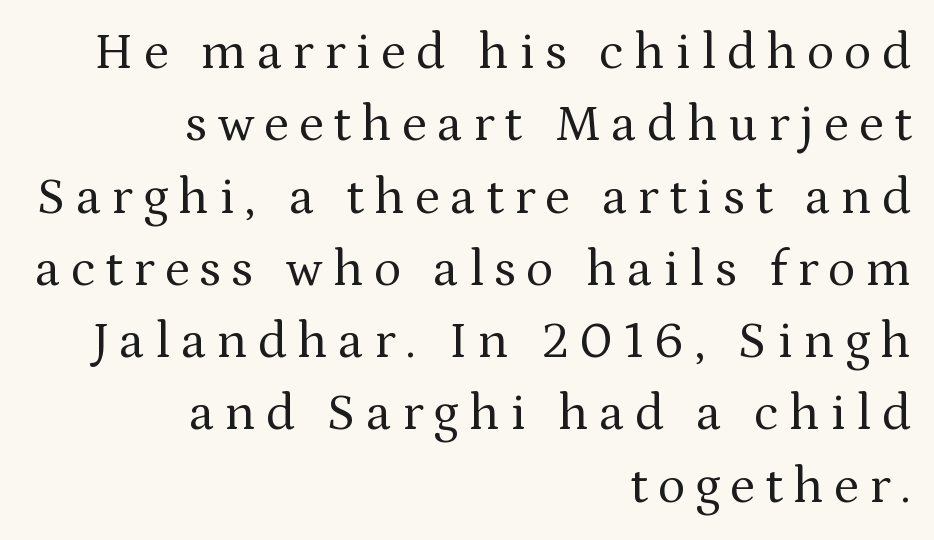
Leading matches the norm, producing a regular column. Heaviness? Minimal to ordinary, like unemphasized prose. Typographically, this falls in the serif category. Glyph-to-glyph distance is far greater than everyday printed text.
